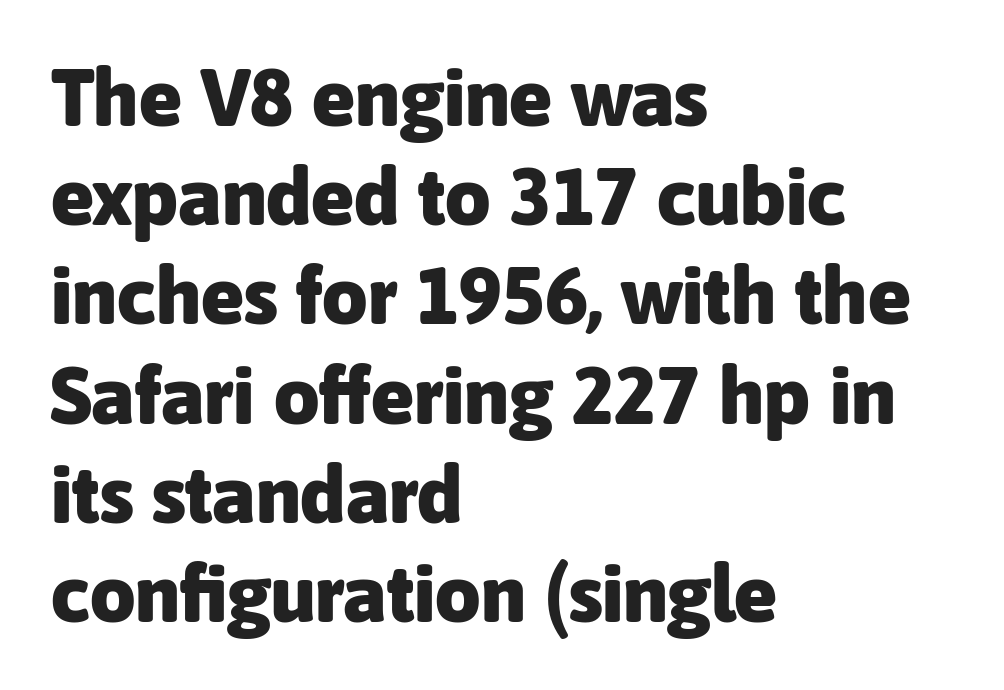
The image shows 80 px heavy sans-serif type, upright; set left-aligned, line spacing 1.24x, normal letter spacing, not underlined; low stroke contrast and a medium x-height.
